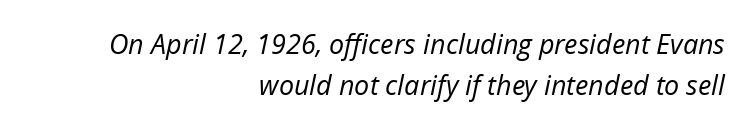
{"italic": "yes", "lean": "right", "slant_degrees": 12, "bold": "no", "underline": "no", "align": "right", "line_spacing": "normal", "line_spacing_ratio": 1.53, "letter_spacing": "normal", "letter_spacing_em": 0.0, "glyph_px": 27}
